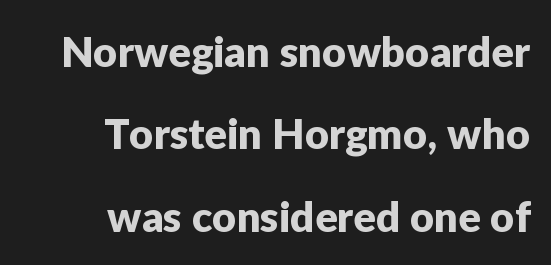
The image shows 42 px sans-serif type, upright; set right-aligned, loose line spacing (1.96x), normal letter spacing, not underlined; low stroke contrast and a medium x-height.
